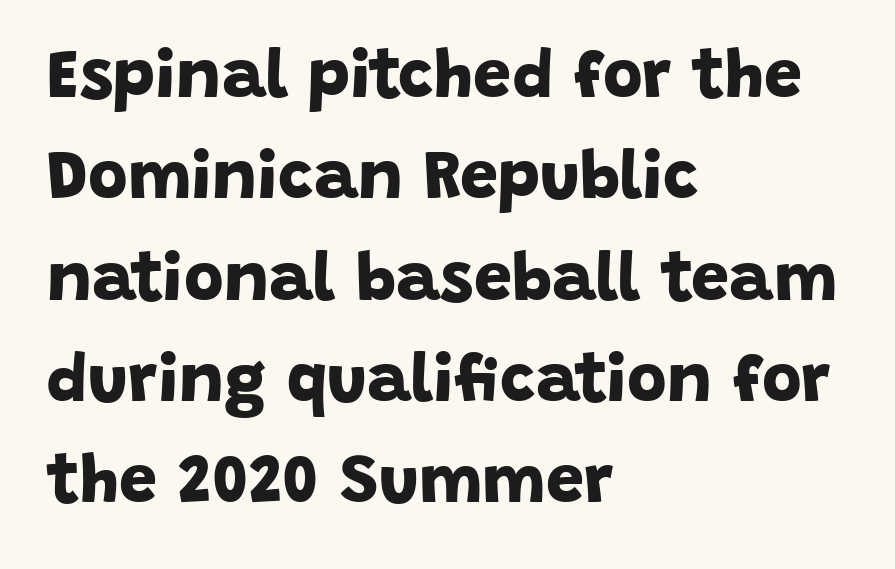
Q: Is the text bold? A: Yes.
Q: Is the typeface a serif or a sans-serif typeface? A: Sans-serif.
Q: Is the text underlined? A: No.
Q: How is the paragraph aligned? A: Left-aligned.
Q: Is the spacing between letters normal or unusually wide? A: Normal.
Q: Is the spacing between lines tight, normal or loose? A: Normal.
Q: Width (condensed, normal, or wide)? A: Normal.
Q: Stroke contrast? A: Low.
Q: x-height? A: Large.
Q: Monospaced? A: No.
